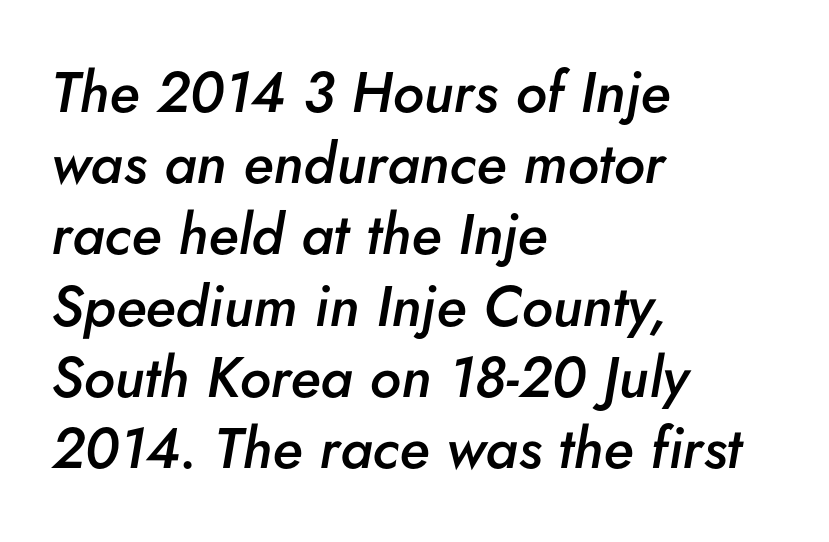
On the weight axis this lands at semibold, roughly 600. There is no visible air inserted between adjacent glyphs. Casual observation: everything's shoved over to the left. Emphasis-style slanted type is in use. The passage shown is typed in a proportional face where columns would drift.
